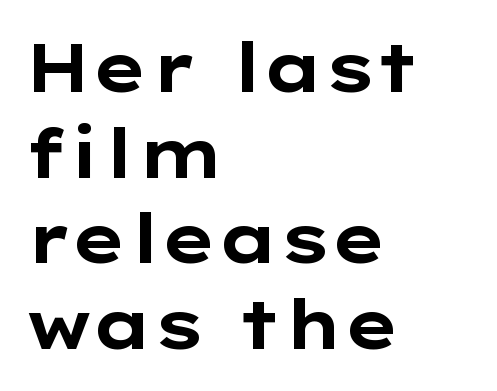
The image shows 68 px bold, wide sans-serif type, upright; set left-aligned, normal line spacing (1.26x), normal letter spacing, not underlined; low stroke contrast and a medium x-height.
